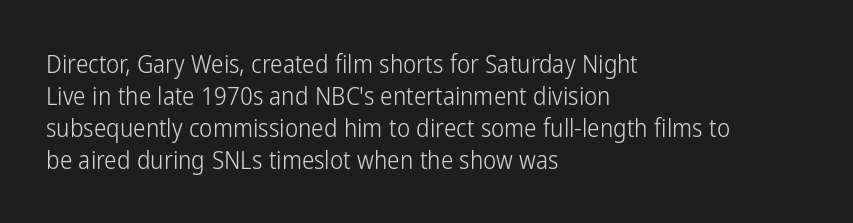
Q: Is the text bold? A: No.
Q: Is the text italic (slanted)? A: No, it is upright.
Q: Is the text underlined? A: No.
Q: How is the paragraph aligned? A: Left-aligned.
Q: Is the spacing between letters normal or unusually wide? A: Normal.
Q: Is the spacing between lines tight, normal or loose? A: Normal.
